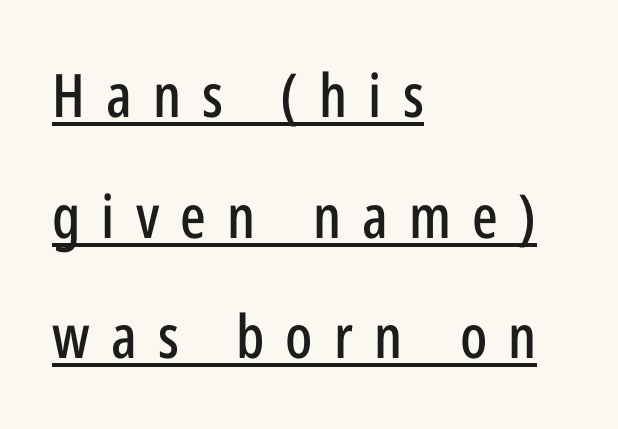
The image shows 60 px condensed sans-serif type, upright; set left-aligned, loose line spacing (2.01x), unusually wide letter spacing (+0.35 em), underlined; low stroke contrast and a medium x-height.
